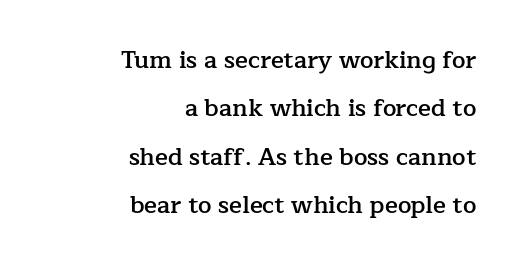
The image shows 24 px text type, upright; set right-aligned, loose line spacing (2.02x), normal letter spacing, not underlined.
